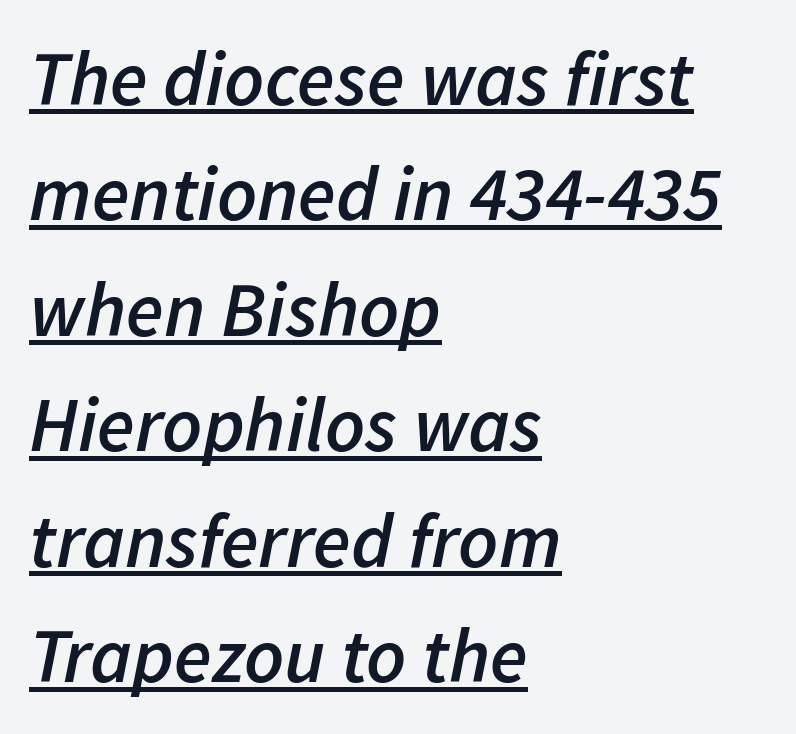
{"italic": "yes", "lean": "right", "slant_degrees": 11, "bold": "semi", "weight": "semibold", "width": "normal", "stroke_contrast": "low", "x_height": "medium", "monospaced": "no", "underline": "yes", "align": "left", "line_spacing": "normal", "line_spacing_ratio": 1.5, "letter_spacing": "normal", "letter_spacing_em": 0.0, "glyph_px": 77}
